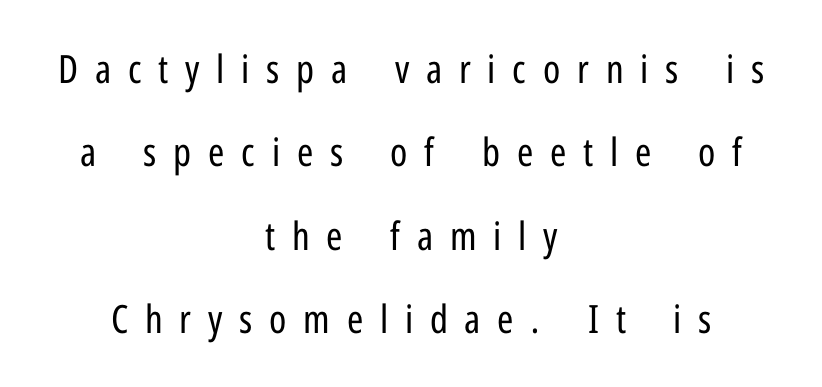
{"serif": "no", "italic": "no", "bold": "no", "weight": "regular", "width": "condensed", "stroke_contrast": "low", "x_height": "medium", "monospaced": "no", "underline": "no", "align": "center", "line_spacing": "loose", "line_spacing_ratio": 2.14, "letter_spacing": "wide", "letter_spacing_em": 0.43, "glyph_px": 39}
